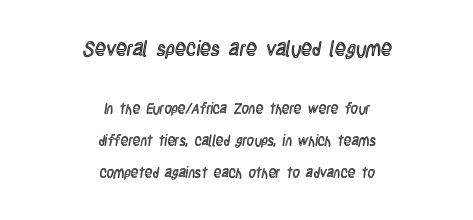
The image shows 20 px text type; set centered, loose line spacing (2.3x), normal letter spacing, not underlined; the first (top) block is 1.43x larger.
